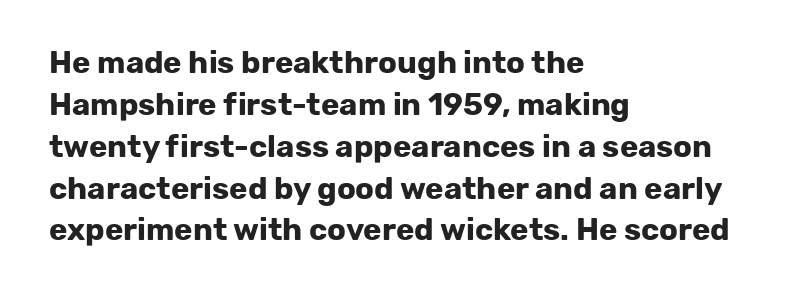
{"serif": "no", "italic": "no", "bold": "yes", "weight": "bold", "width": "normal", "stroke_contrast": "low", "x_height": "medium", "monospaced": "no", "underline": "no", "align": "left", "line_spacing": "normal", "line_spacing_ratio": 1.35, "letter_spacing": "normal", "letter_spacing_em": 0.0, "glyph_px": 31}
